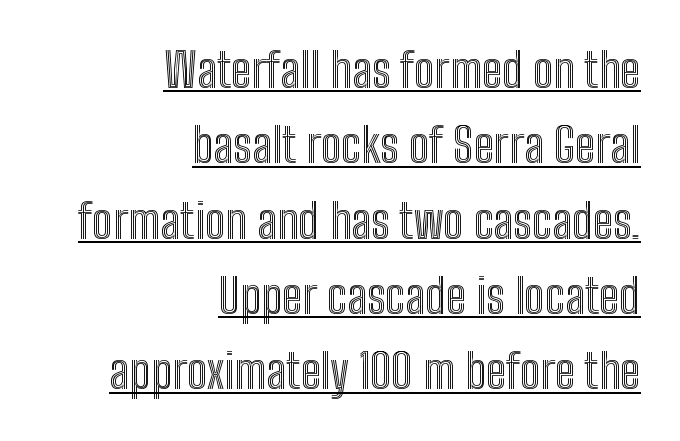
In terms of letterspacing, this is plain default setting. The face used here is proportionally spaced, like ordinary book or web type. Underlining? Definitely there. The paragraph shown leans on its right margin. Every stem runs plumb, perpendicular to the baseline. Notice how descenders clear the ascenders below comfortably — that's standard leading.
